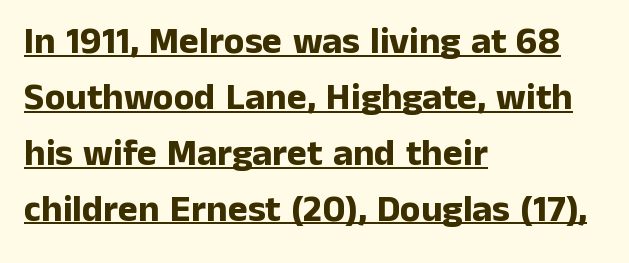
The face used here is a sans, in the tradition of grotesques and geometrics. Standard letterfit; no display-style spreading of the glyphs. This is the regular roman posture of the typeface. Line starts are locked; line ends wander. Is there much room between lines? A standard amount, neither cramped nor airy. Look at the stroke-to-counter ratio: heavy, a bold.
